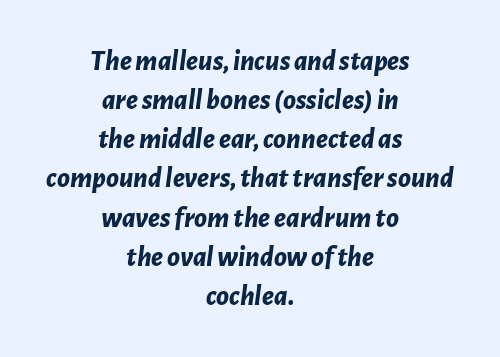
{"italic": "yes", "lean": "right", "slant_degrees": 7, "bold": "yes", "weight": "bold", "width": "normal", "stroke_contrast": "low", "x_height": "medium", "monospaced": "no", "underline": "no", "align": "center", "line_spacing": "normal", "line_spacing_ratio": 1.35, "letter_spacing": "normal", "letter_spacing_em": 0.0, "glyph_px": 29}
